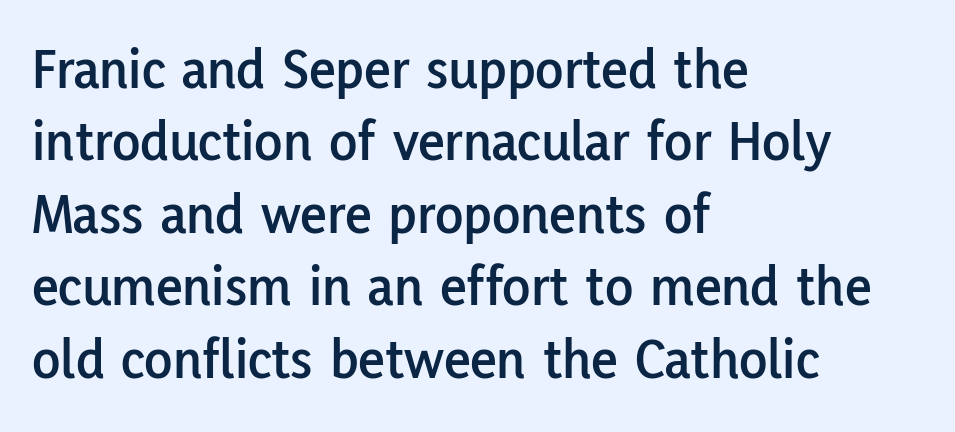
This sample uses an upright cut, with every glyph sitting square on the baseline. The designer left line spacing at the default. A typesetter would label this face a sans. This rendering leaves character spacing at its baseline value. Does the copy run flush right? No — it runs flush left.
